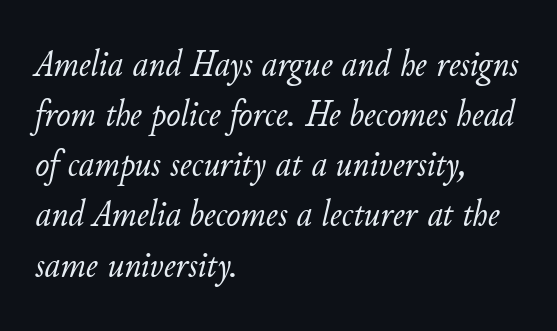
The image shows 38 px light type, italic (leaning right); set left-aligned, normal line spacing (1.32x), normal letter spacing, not underlined; low stroke contrast and a small x-height.
